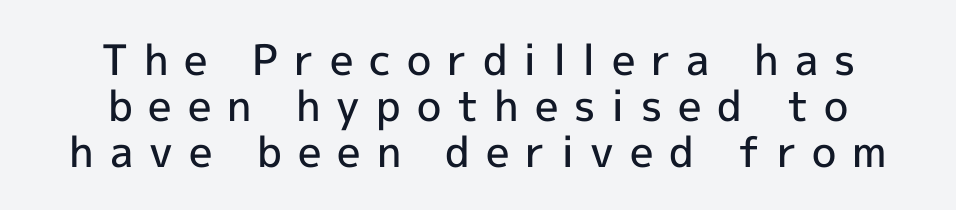
{"serif": "no", "italic": "no", "bold": "semi", "weight": "semibold", "width": "normal", "x_height": "medium", "monospaced": "no", "underline": "no", "align": "center", "line_spacing": "tight", "line_spacing_ratio": 1.09, "letter_spacing": "wide", "letter_spacing_em": 0.38, "glyph_px": 42}
